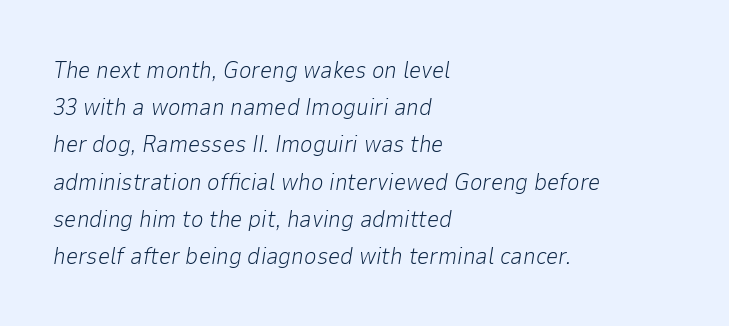
The face used here has a pronounced slope to its letters. These lines keep a tight, regular rhythm from letter to letter. The space directly below the letters is spotless. Does the copy run flush right? No — it runs flush left. If you measured baseline to baseline, you'd find a middling distance.
